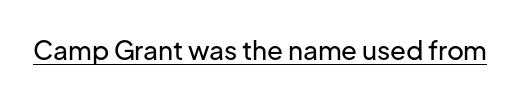
{"italic": "no", "underline": "yes", "letter_spacing": "normal", "letter_spacing_em": 0.0, "glyph_px": 26}
